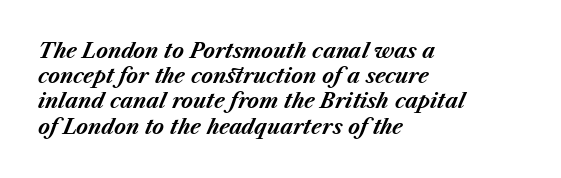
The letterforms sit shoulder to shoulder at normal distance. Reading down the block, your eye returns to a fixed left position each line. Heavy-handed strokes throughout: this text is bold. If you measured baseline to baseline, you'd find a middling distance.
